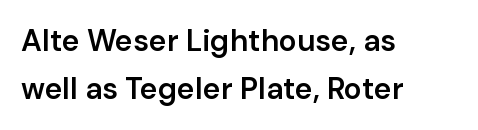
{"serif": "no", "italic": "no", "bold": "semi", "weight": "semibold", "width": "normal", "stroke_contrast": "low", "x_height": "medium", "monospaced": "no", "underline": "no", "align": "left", "line_spacing": "normal", "line_spacing_ratio": 1.59, "letter_spacing": "normal", "letter_spacing_em": 0.0, "glyph_px": 30}
